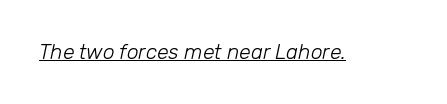
Q: Is the text bold? A: No.
Q: Is the text italic (slanted)? A: Yes, it leans right by about 12 degrees.
Q: Is the text underlined? A: Yes.
Q: Is the spacing between letters normal or unusually wide? A: Normal.
